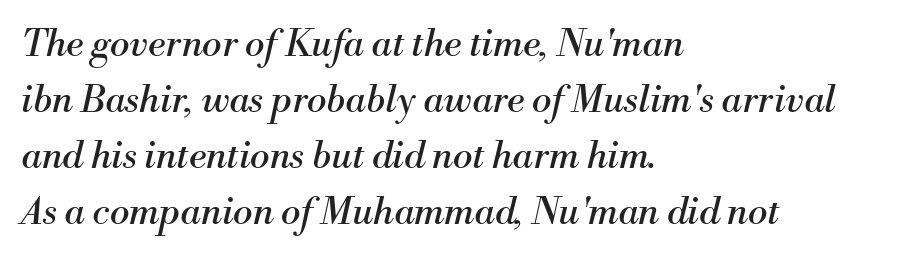
Q: Is the text bold? A: No.
Q: Is the text italic (slanted)? A: Yes, it leans right by about 13 degrees.
Q: Is the typeface a serif or a sans-serif typeface? A: Serif.
Q: Is the text underlined? A: No.
Q: How is the paragraph aligned? A: Left-aligned.
Q: Is the spacing between letters normal or unusually wide? A: Normal.
Q: Is the spacing between lines tight, normal or loose? A: Normal.
Q: Width (condensed, normal, or wide)? A: Normal.
Q: Stroke contrast? A: Medium.
Q: x-height? A: Small.
Q: Monospaced? A: No.
